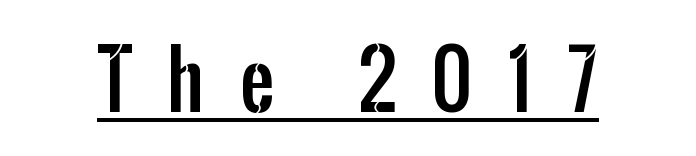
Q: Is the text italic (slanted)? A: No, it is upright.
Q: Is the typeface a serif or a sans-serif typeface? A: Sans-serif.
Q: Is the text underlined? A: Yes.
Q: Is the spacing between letters normal or unusually wide? A: Unusually wide.
Q: Width (condensed, normal, or wide)? A: Condensed.
Q: Stroke contrast? A: Low.
Q: x-height? A: Medium.
Q: Monospaced? A: No.
